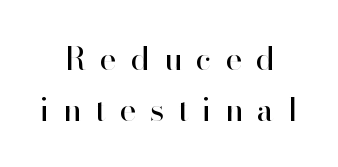
Q: Is the text bold? A: No.
Q: Is the text italic (slanted)? A: No, it is upright.
Q: Is the typeface a serif or a sans-serif typeface? A: Sans-serif.
Q: Is the text underlined? A: No.
Q: How is the paragraph aligned? A: Centered.
Q: Is the spacing between letters normal or unusually wide? A: Unusually wide.
Q: Is the spacing between lines tight, normal or loose? A: Normal.
Q: Width (condensed, normal, or wide)? A: Normal.
Q: Stroke contrast? A: High.
Q: x-height? A: Small.
Q: Monospaced? A: No.
